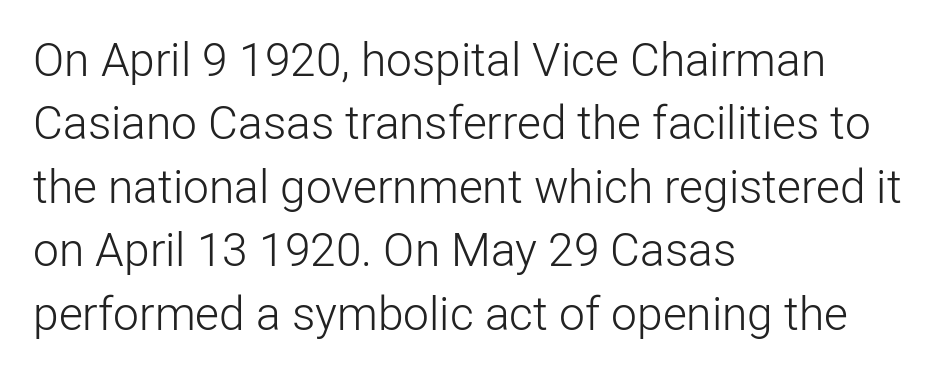
Q: Is the text bold? A: No.
Q: Is the text italic (slanted)? A: No, it is upright.
Q: Is the typeface a serif or a sans-serif typeface? A: Sans-serif.
Q: Is the text underlined? A: No.
Q: How is the paragraph aligned? A: Left-aligned.
Q: Is the spacing between letters normal or unusually wide? A: Normal.
Q: Is the spacing between lines tight, normal or loose? A: Normal.
Q: Width (condensed, normal, or wide)? A: Normal.
Q: Stroke contrast? A: Low.
Q: x-height? A: Medium.
Q: Monospaced? A: No.
